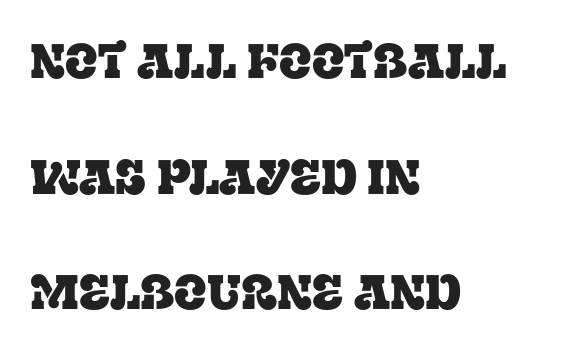
{"serif": "yes", "italic": "no", "width": "normal", "stroke_contrast": "low", "x_height": "large", "monospaced": "no", "underline": "no", "align": "left", "line_spacing": "loose", "line_spacing_ratio": 2.41, "letter_spacing": "normal", "letter_spacing_em": 0.0, "glyph_px": 48}
